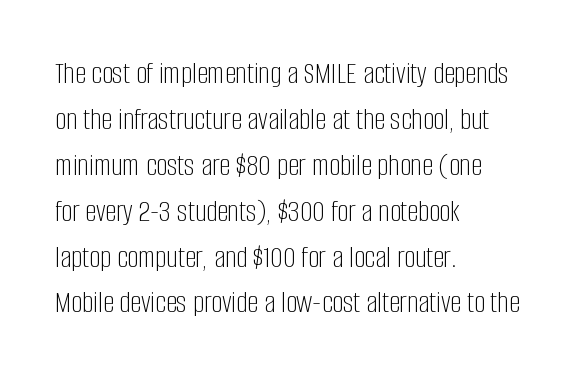
Q: Is the text bold? A: No.
Q: Is the text italic (slanted)? A: No, it is upright.
Q: Is the typeface a serif or a sans-serif typeface? A: Sans-serif.
Q: Is the text underlined? A: No.
Q: How is the paragraph aligned? A: Left-aligned.
Q: Is the spacing between letters normal or unusually wide? A: Normal.
Q: Is the spacing between lines tight, normal or loose? A: Normal.
Q: Width (condensed, normal, or wide)? A: Condensed.
Q: Stroke contrast? A: Low.
Q: x-height? A: Large.
Q: Monospaced? A: No.
